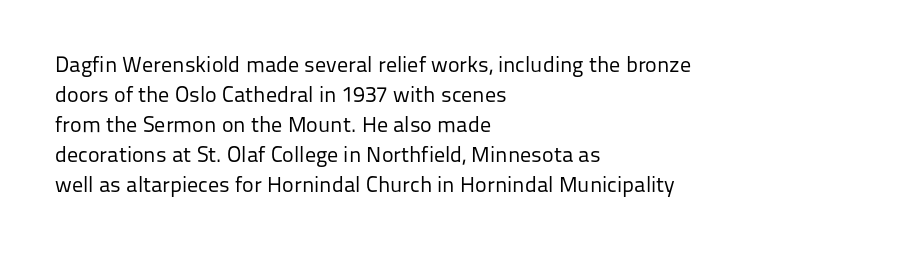
The image shows 22 px text type, upright; set left-aligned, normal line spacing (1.36x), normal letter spacing, not underlined.
